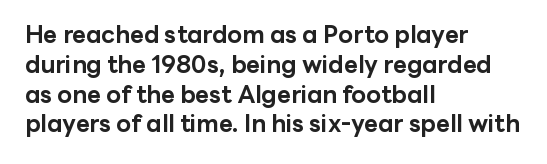
Every character sits straight up, as roman type does. This rendering uses left alignment, leaving the right contour irregular. Letters rest on an invisible, unmarked baseline. The passage shown has conventional tracking throughout. Pretty heavy lettering here — definitely bold.
